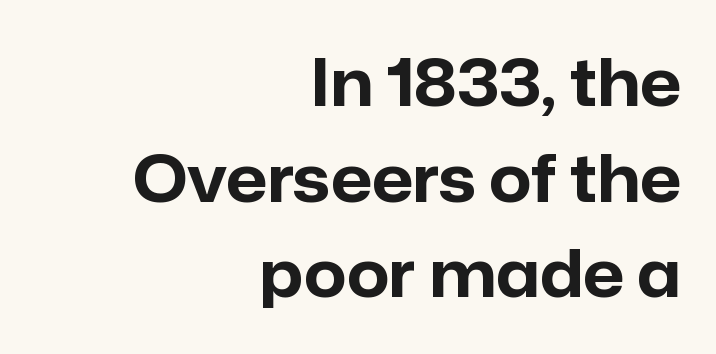
Q: Is the text bold? A: Yes.
Q: Is the text italic (slanted)? A: No, it is upright.
Q: Is the typeface a serif or a sans-serif typeface? A: Sans-serif.
Q: Is the text underlined? A: No.
Q: How is the paragraph aligned? A: Right-aligned.
Q: Is the spacing between letters normal or unusually wide? A: Normal.
Q: Is the spacing between lines tight, normal or loose? A: Normal.
Q: Width (condensed, normal, or wide)? A: Normal.
Q: Stroke contrast? A: Low.
Q: x-height? A: Medium.
Q: Monospaced? A: No.
